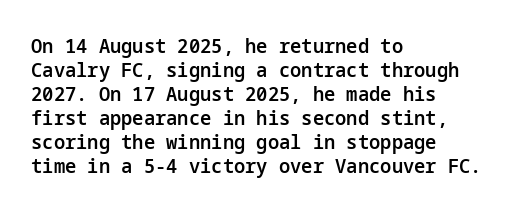
Q: Is the text bold? A: Semi-bold.
Q: Is the text italic (slanted)? A: No, it is upright.
Q: Is the text underlined? A: No.
Q: How is the paragraph aligned? A: Left-aligned.
Q: Is the spacing between letters normal or unusually wide? A: Normal.
